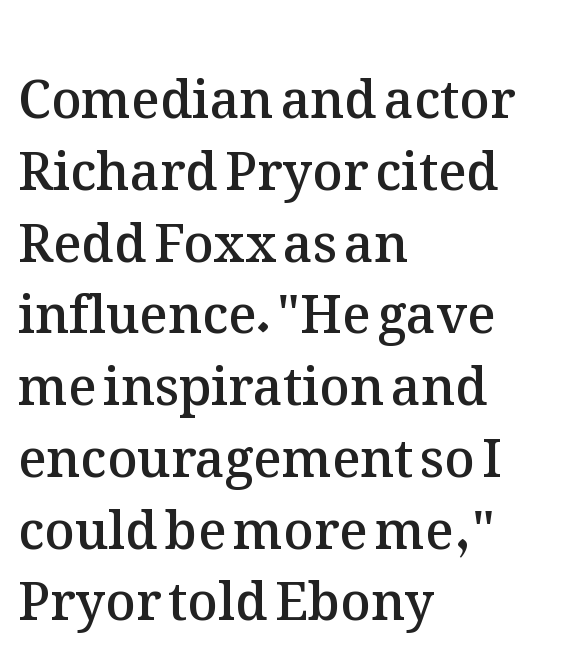
{"italic": "no", "bold": "semi", "weight": "semibold", "width": "normal", "stroke_contrast": "medium", "x_height": "medium", "monospaced": "no", "underline": "no", "align": "left", "line_spacing": "normal", "line_spacing_ratio": 1.38, "letter_spacing": "normal", "letter_spacing_em": 0.0, "glyph_px": 52}
